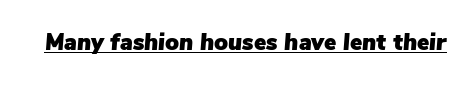
The image shows 23 px text type, italic (leaning right); set normal letter spacing, underlined.
